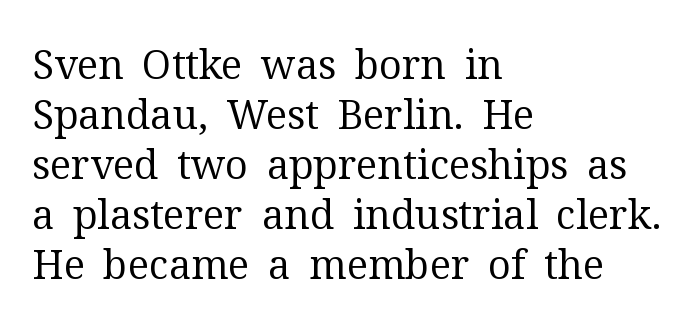
Q: Is the text bold? A: No.
Q: Is the text italic (slanted)? A: No, it is upright.
Q: Is the typeface a serif or a sans-serif typeface? A: Serif.
Q: Is the text underlined? A: No.
Q: How is the paragraph aligned? A: Left-aligned.
Q: Is the spacing between letters normal or unusually wide? A: Normal.
Q: Is the spacing between lines tight, normal or loose? A: Normal.
Q: Width (condensed, normal, or wide)? A: Normal.
Q: Stroke contrast? A: Medium.
Q: x-height? A: Medium.
Q: Monospaced? A: No.
